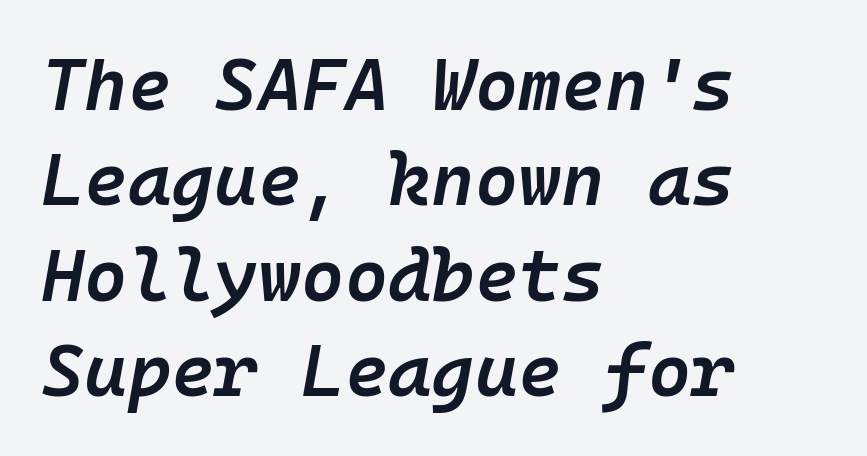
Letter spacing: default. Normally led — the rows are evenly, conventionally spaced. Teacher's note: observe the even left margin — that is flush-left alignment. The area under the type is left untouched.
